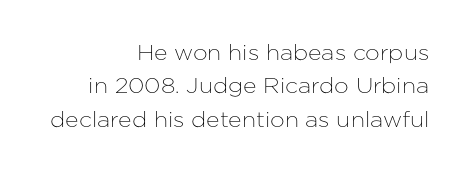
Q: Is the text italic (slanted)? A: No, it is upright.
Q: Is the text underlined? A: No.
Q: How is the paragraph aligned? A: Right-aligned.
Q: Is the spacing between letters normal or unusually wide? A: Normal.
Q: Is the spacing between lines tight, normal or loose? A: Normal.
